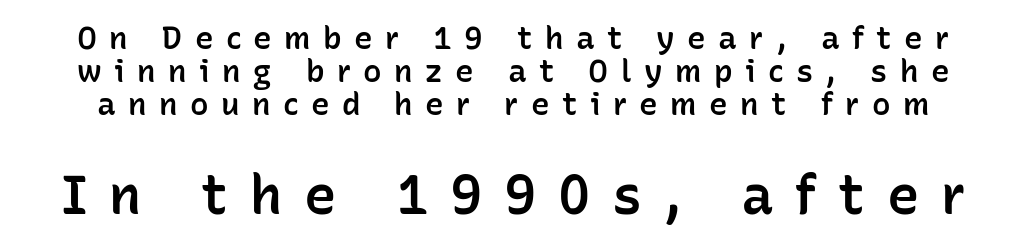
Q: Is the text bold? A: Semi-bold.
Q: Is the text italic (slanted)? A: No, it is upright.
Q: Is the typeface a serif or a sans-serif typeface? A: Sans-serif.
Q: Is the text underlined? A: No.
Q: Is the spacing between letters normal or unusually wide? A: Unusually wide.
Q: Is the spacing between lines tight, normal or loose? A: Tight.
Q: Which block of text is set in a larger size, the first (top) or the second (bottom)? A: The second (bottom) one.
Q: Width (condensed, normal, or wide)? A: Normal.
Q: Stroke contrast? A: Low.
Q: x-height? A: Medium.
Q: Monospaced? A: No.
